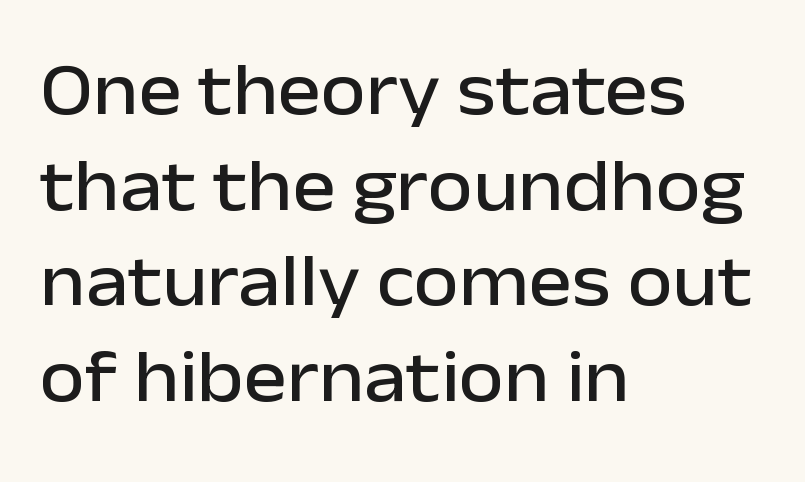
The image shows 73 px sans-serif type, upright; set left-aligned, normal line spacing (1.31x), normal letter spacing, not underlined; low stroke contrast and a medium x-height.
